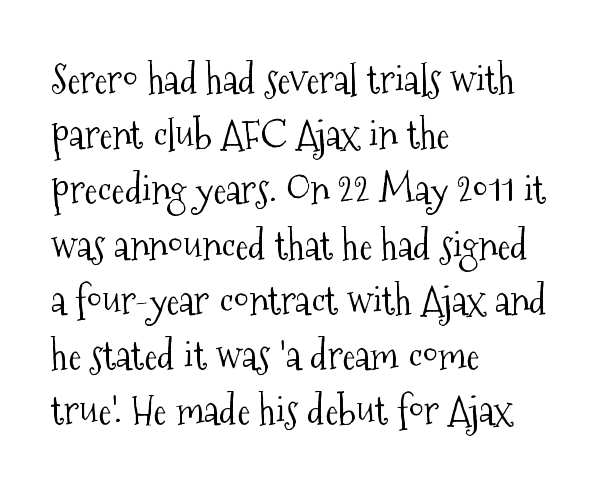
The image shows 40 px light, condensed serif type, upright; set left-aligned, normal line spacing (1.38x), normal letter spacing, not underlined; medium stroke contrast and a medium x-height.
